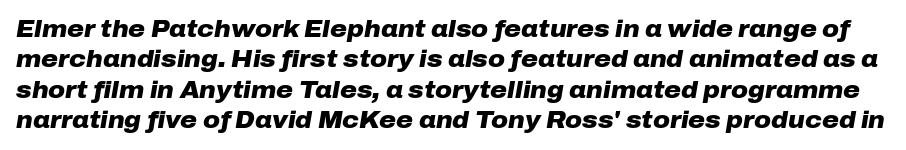
Q: Is the text bold? A: Yes.
Q: Is the text italic (slanted)? A: Yes, it leans right by about 10 degrees.
Q: Is the text underlined? A: No.
Q: Is the spacing between letters normal or unusually wide? A: Normal.
Q: Is the spacing between lines tight, normal or loose? A: Normal.
